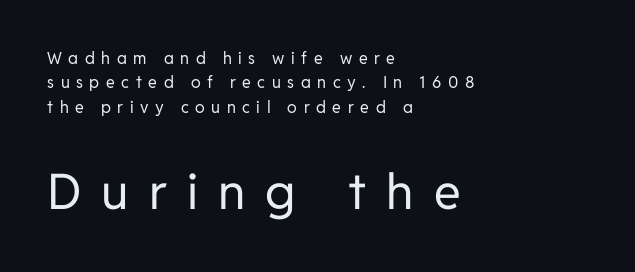
Q: Is the text bold? A: No.
Q: Is the text italic (slanted)? A: No, it is upright.
Q: Is the typeface a serif or a sans-serif typeface? A: Sans-serif.
Q: Is the text underlined? A: No.
Q: How is the paragraph aligned? A: Left-aligned.
Q: Is the spacing between letters normal or unusually wide? A: Unusually wide.
Q: Is the spacing between lines tight, normal or loose? A: Normal.
Q: Which block of text is set in a larger size, the first (top) or the second (bottom)? A: The second (bottom) one.
Q: Width (condensed, normal, or wide)? A: Normal.
Q: Stroke contrast? A: Low.
Q: x-height? A: Medium.
Q: Monospaced? A: No.
